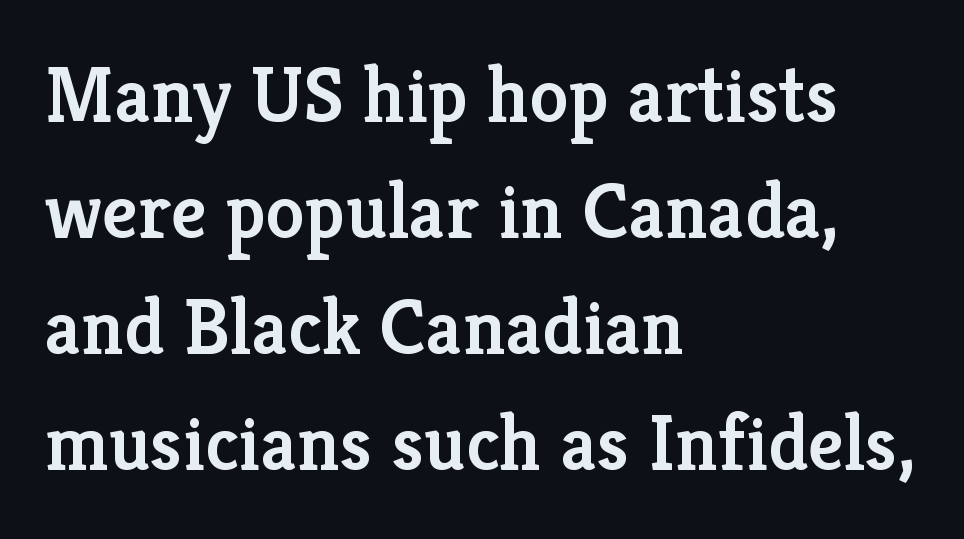
Spacing verdict: proportional, widths tailored to each character. Clear beneath every line of the passage. The gaps between neighbouring characters are ordinary and unremarkable. This block has exactly the height ordinary leading produces. Layout note: lines flush left.
